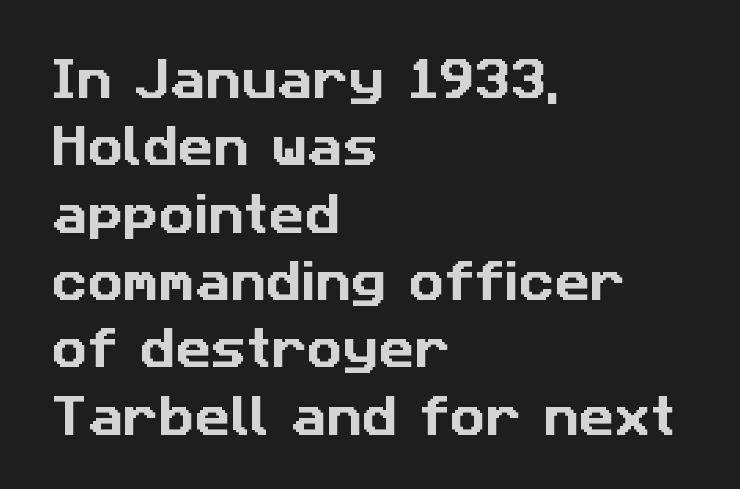
Q: Is the typeface a serif or a sans-serif typeface? A: Sans-serif.
Q: Is the text underlined? A: No.
Q: How is the paragraph aligned? A: Left-aligned.
Q: Is the spacing between letters normal or unusually wide? A: Normal.
Q: Is the spacing between lines tight, normal or loose? A: Normal.
Q: Width (condensed, normal, or wide)? A: Normal.
Q: Stroke contrast? A: Low.
Q: x-height? A: Medium.
Q: Monospaced? A: No.
